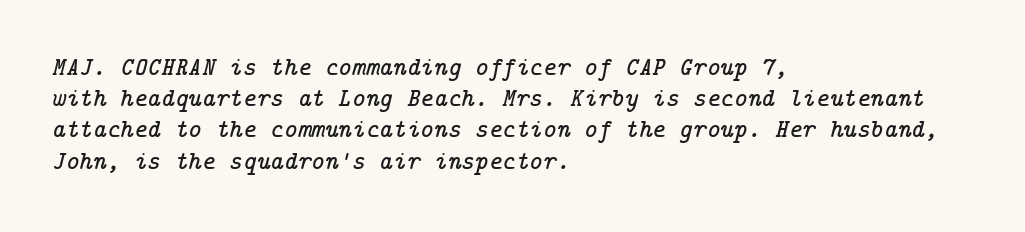
{"italic": "yes", "lean": "right", "slant_degrees": 14, "underline": "no", "align": "left", "line_spacing_ratio": 1.2, "letter_spacing": "normal", "letter_spacing_em": 0.0, "glyph_px": 26}
